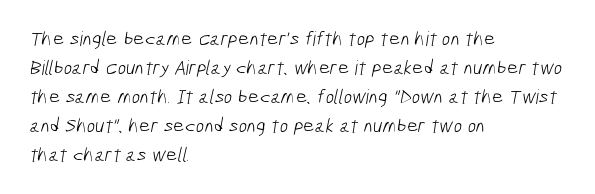
The image shows 20 px text type; set left-aligned, normal line spacing (1.45x), normal letter spacing, not underlined.
